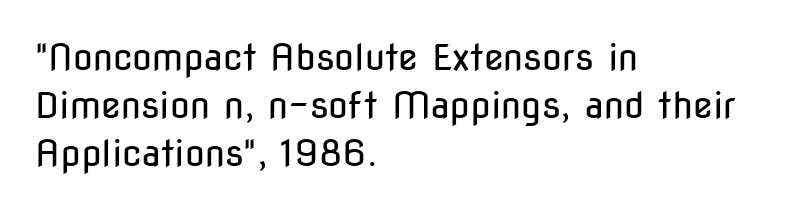
The image shows 36 px regular-weight, condensed sans-serif type, upright; set left-aligned, normal line spacing (1.34x), normal letter spacing, not underlined; low stroke contrast and a medium x-height.
